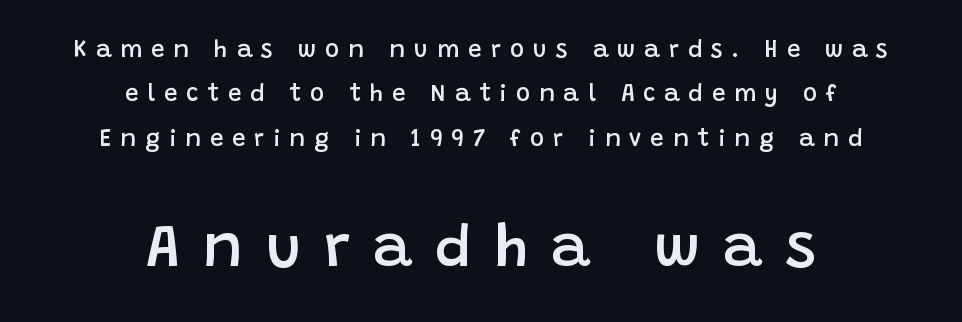
Q: Is the text bold? A: Semi-bold.
Q: Is the text italic (slanted)? A: No, it is upright.
Q: Is the typeface a serif or a sans-serif typeface? A: Sans-serif.
Q: Is the text underlined? A: No.
Q: How is the paragraph aligned? A: Centered.
Q: Is the spacing between letters normal or unusually wide? A: Unusually wide.
Q: Which block of text is set in a larger size, the first (top) or the second (bottom)? A: The second (bottom) one.
Q: Width (condensed, normal, or wide)? A: Normal.
Q: Stroke contrast? A: Low.
Q: x-height? A: Large.
Q: Monospaced? A: No.
